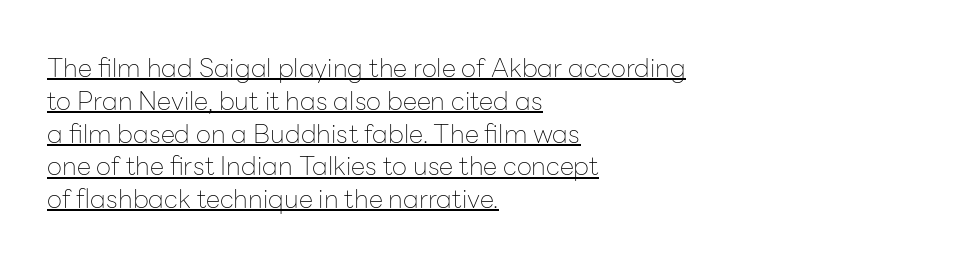
{"italic": "no", "bold": "no", "underline": "yes", "align": "left", "line_spacing": "normal", "line_spacing_ratio": 1.26, "letter_spacing": "normal", "letter_spacing_em": 0.0, "glyph_px": 26}
